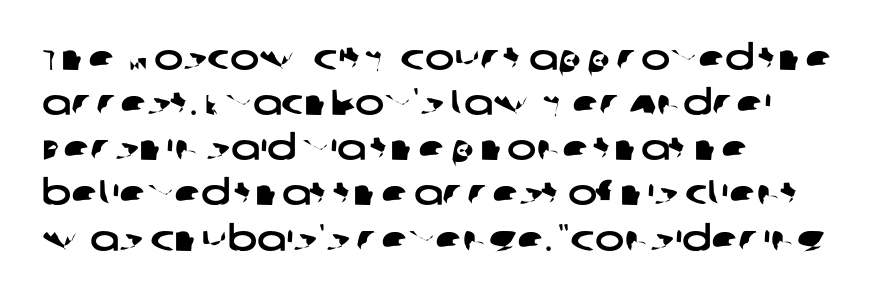
The image shows 35 px wide sans-serif type; set left-aligned, normal line spacing (1.29x), normal letter spacing, not underlined; low stroke contrast and a large x-height.
